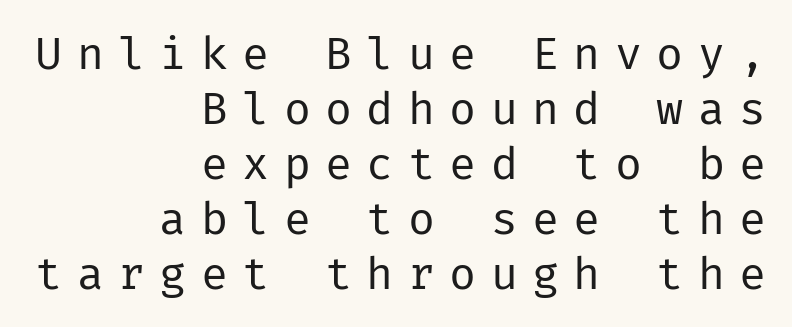
The image shows 45 px regular-weight sans-serif type, upright; set right-aligned, line spacing 1.22x, unusually wide letter spacing (+0.32 em), not underlined; low stroke contrast and a medium x-height.
